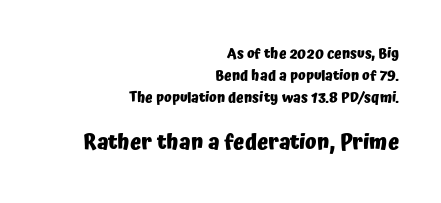
The image shows 21 px bold type, upright; set right-aligned, normal line spacing (1.58x), normal letter spacing, not underlined; the second (bottom) block is 1.5x larger.
